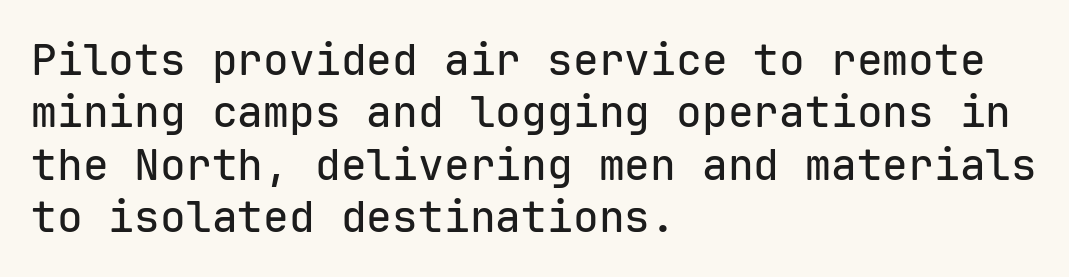
{"serif": "no", "italic": "no", "width": "normal", "stroke_contrast": "low", "x_height": "medium", "monospaced": "yes", "underline": "no", "align": "left", "line_spacing_ratio": 1.22, "letter_spacing": "normal", "letter_spacing_em": 0.0, "glyph_px": 43}
